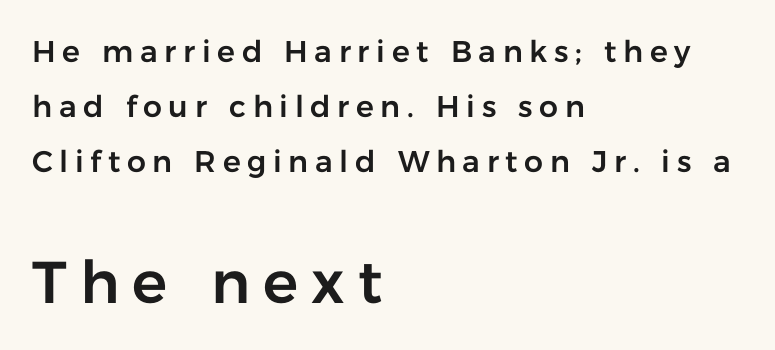
Examine the stroke ends and you'll find no serifs. Horizontally, the lines are justified to the leading edge only. Honestly, there is no underline to notice here at all. Character size in the trailing block exceeds that of the leading block. The line texture is sparse and dotted thanks to wide tracking. The type sits square on the baseline with zero lean.
